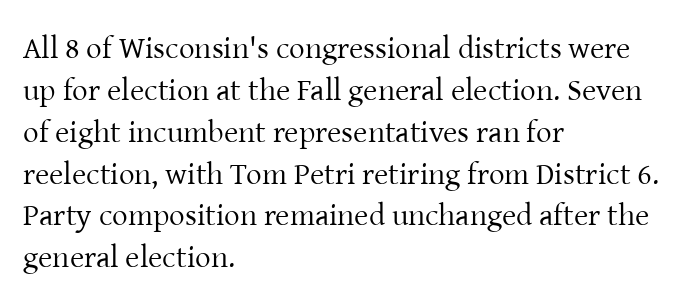
The image shows 31 px regular-weight serif type, upright; set left-aligned, normal line spacing (1.35x), normal letter spacing, not underlined; low stroke contrast and a medium x-height.
